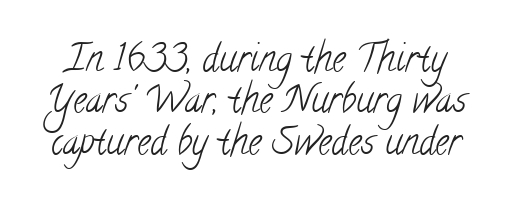
Q: Is the text bold? A: No.
Q: Is the typeface a serif or a sans-serif typeface? A: Serif.
Q: Is the text underlined? A: No.
Q: Is the spacing between letters normal or unusually wide? A: Normal.
Q: Is the spacing between lines tight, normal or loose? A: Tight.
Q: Width (condensed, normal, or wide)? A: Condensed.
Q: Stroke contrast? A: Low.
Q: x-height? A: Small.
Q: Monospaced? A: No.
